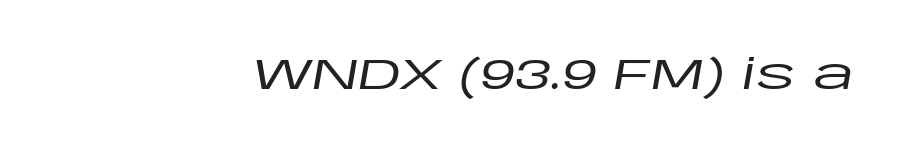
{"italic": "yes", "lean": "right", "slant_degrees": 10, "width": "wide", "stroke_contrast": "low", "x_height": "large", "monospaced": "no", "underline": "no", "letter_spacing": "normal", "letter_spacing_em": 0.0, "glyph_px": 42}
